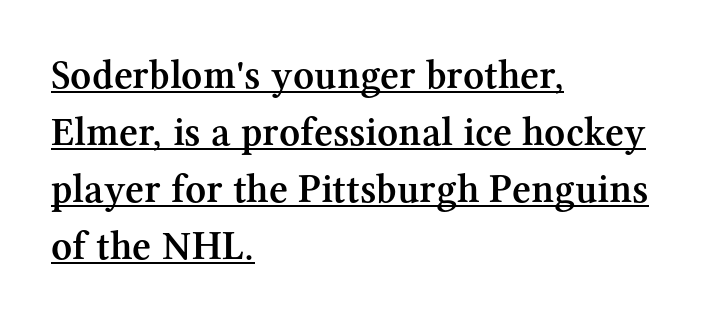
Q: Is the text bold? A: Semi-bold.
Q: Is the text italic (slanted)? A: No, it is upright.
Q: Is the typeface a serif or a sans-serif typeface? A: Serif.
Q: Is the text underlined? A: Yes.
Q: How is the paragraph aligned? A: Left-aligned.
Q: Is the spacing between letters normal or unusually wide? A: Normal.
Q: Is the spacing between lines tight, normal or loose? A: Normal.
Q: Width (condensed, normal, or wide)? A: Normal.
Q: Stroke contrast? A: Medium.
Q: x-height? A: Medium.
Q: Monospaced? A: No.
